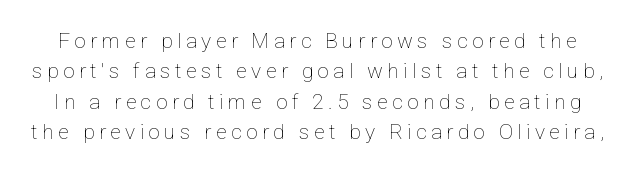
Q: Is the text bold? A: No.
Q: Is the text italic (slanted)? A: No, it is upright.
Q: Is the text underlined? A: No.
Q: Is the spacing between letters normal or unusually wide? A: Unusually wide.
Q: Is the spacing between lines tight, normal or loose? A: Normal.
